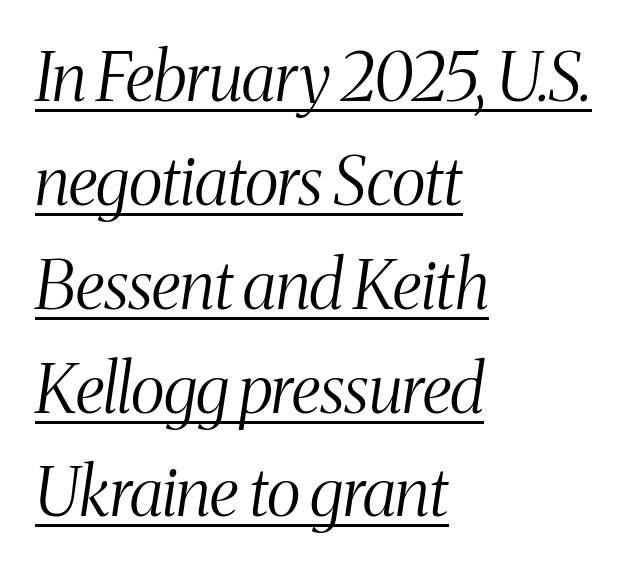
The image shows 67 px light, condensed serif type, italic (leaning right); set left-aligned, normal line spacing (1.55x), normal letter spacing, underlined; medium stroke contrast and a medium x-height.
